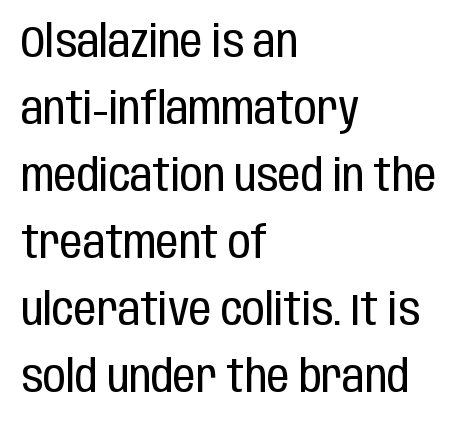
You can tell it's not italic because the verticals are truly vertical. You could not count columns in this text — the font is proportionally spaced. Anything drawn beneath the words? Only blank space. Horizontal bands of white between lines are of average thickness. Weight: regular or lighter. Students, note that the glyphs here touch the page at normal intervals.
